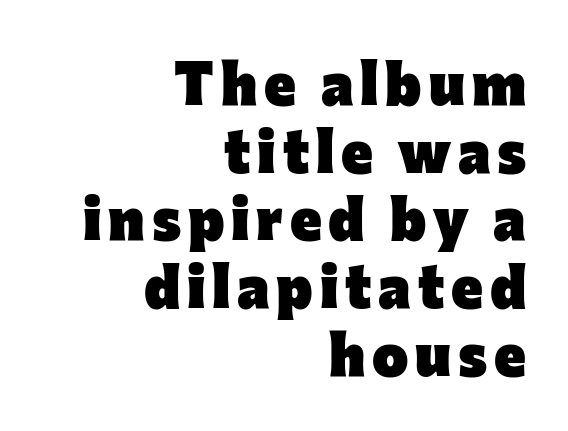
Q: Is the text bold? A: Yes.
Q: Is the text italic (slanted)? A: No, it is upright.
Q: Is the typeface a serif or a sans-serif typeface? A: Sans-serif.
Q: Is the text underlined? A: No.
Q: How is the paragraph aligned? A: Right-aligned.
Q: Is the spacing between lines tight, normal or loose? A: Tight.
Q: Width (condensed, normal, or wide)? A: Normal.
Q: Stroke contrast? A: Low.
Q: x-height? A: Medium.
Q: Monospaced? A: No.
